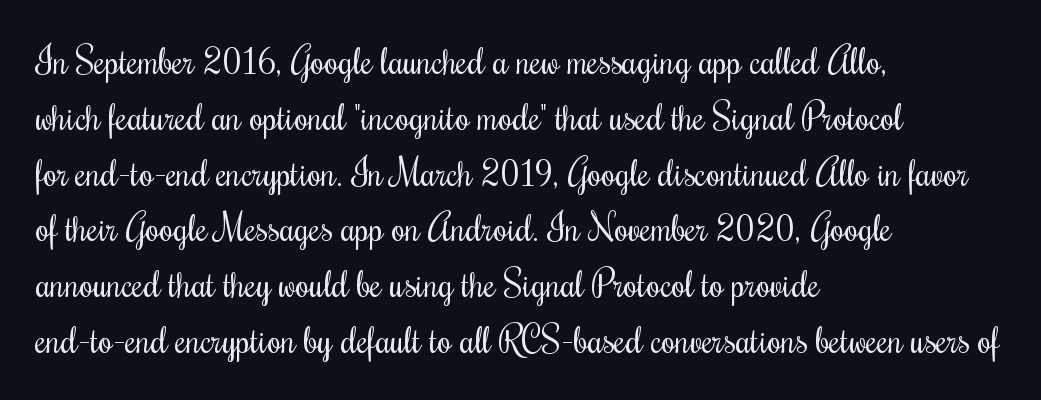
Caption: standard tracking, unaltered. The glyphs in this specimen are seriffed. On a weight scale, this lands at 450 or below. The passage is arranged the way most books set body copy — flush left. The rows are spaced the way most documents space them.
